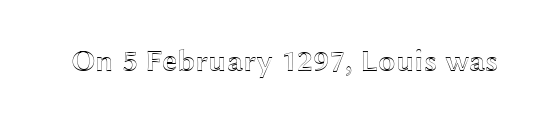
Q: Is the text italic (slanted)? A: No, it is upright.
Q: Is the text underlined? A: No.
Q: Is the spacing between letters normal or unusually wide? A: Normal.
Q: Width (condensed, normal, or wide)? A: Wide.
Q: x-height? A: Medium.
Q: Monospaced? A: No.
